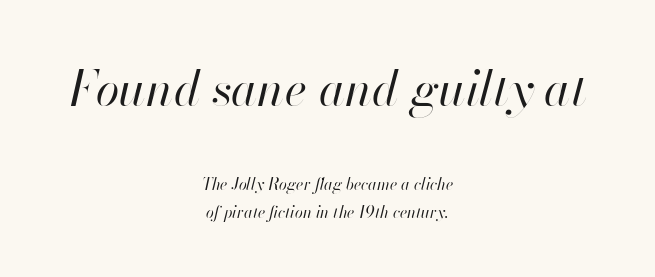
The image shows 48 px regular-weight type, italic (leaning right); set centered, line spacing 1.71x, normal letter spacing, not underlined; the first (top) block is 3.0x larger; high stroke contrast and a small x-height.
